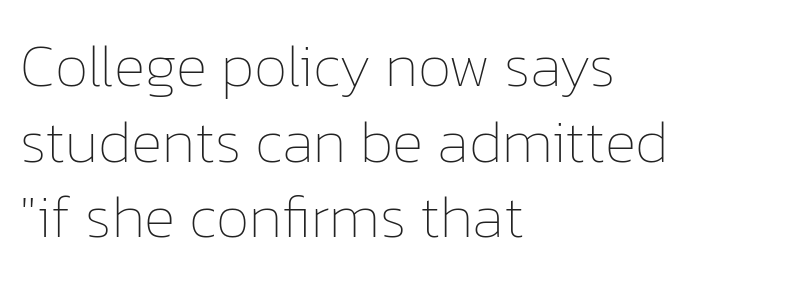
Q: Is the text bold? A: No.
Q: Is the text italic (slanted)? A: No, it is upright.
Q: Is the text underlined? A: No.
Q: How is the paragraph aligned? A: Left-aligned.
Q: Is the spacing between letters normal or unusually wide? A: Normal.
Q: Is the spacing between lines tight, normal or loose? A: Normal.
Q: Width (condensed, normal, or wide)? A: Normal.
Q: Stroke contrast? A: Low.
Q: x-height? A: Medium.
Q: Monospaced? A: No.
